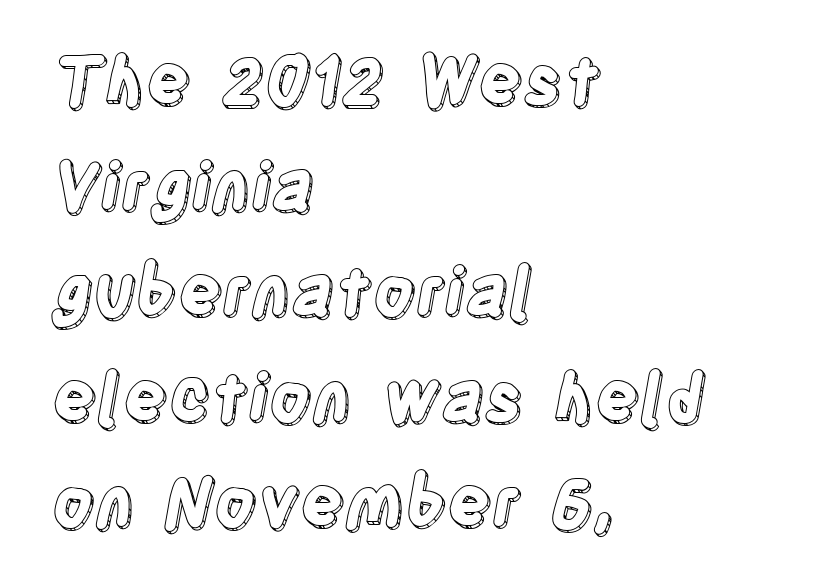
Q: Is the text italic (slanted)? A: Yes.
Q: Is the text underlined? A: No.
Q: How is the paragraph aligned? A: Left-aligned.
Q: Is the spacing between letters normal or unusually wide? A: Normal.
Q: Is the spacing between lines tight, normal or loose? A: Normal.
Q: Width (condensed, normal, or wide)? A: Condensed.
Q: x-height? A: Large.
Q: Monospaced? A: No.
